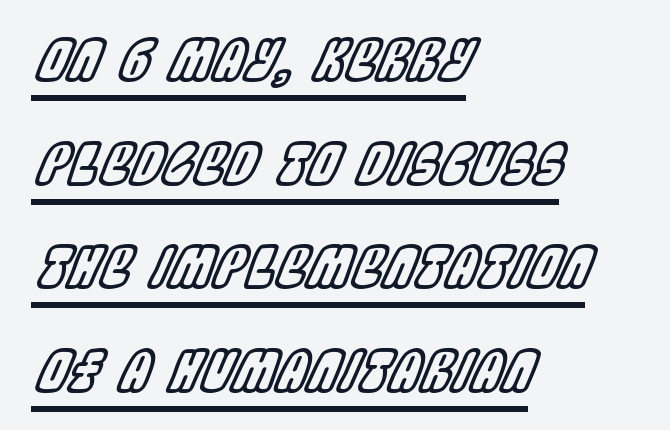
The image shows 56 px condensed type, italic (leaning right); set left-aligned, line spacing 1.85x, normal letter spacing, underlined; a large x-height.
